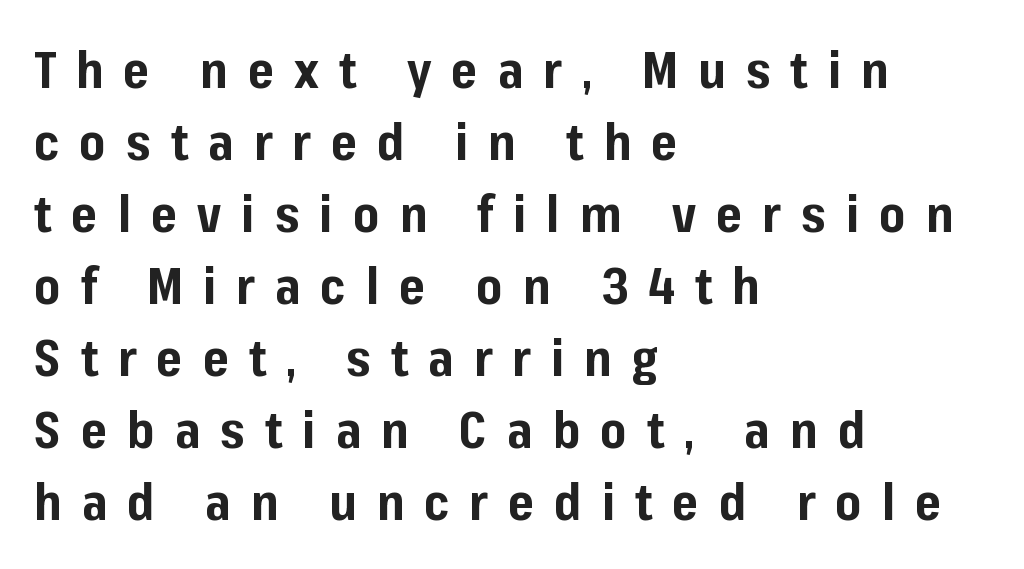
Q: Is the text bold? A: Yes.
Q: Is the text italic (slanted)? A: No, it is upright.
Q: Is the typeface a serif or a sans-serif typeface? A: Sans-serif.
Q: Is the text underlined? A: No.
Q: How is the paragraph aligned? A: Left-aligned.
Q: Is the spacing between letters normal or unusually wide? A: Unusually wide.
Q: Is the spacing between lines tight, normal or loose? A: Normal.
Q: Width (condensed, normal, or wide)? A: Normal.
Q: Stroke contrast? A: Low.
Q: x-height? A: Medium.
Q: Monospaced? A: No.
